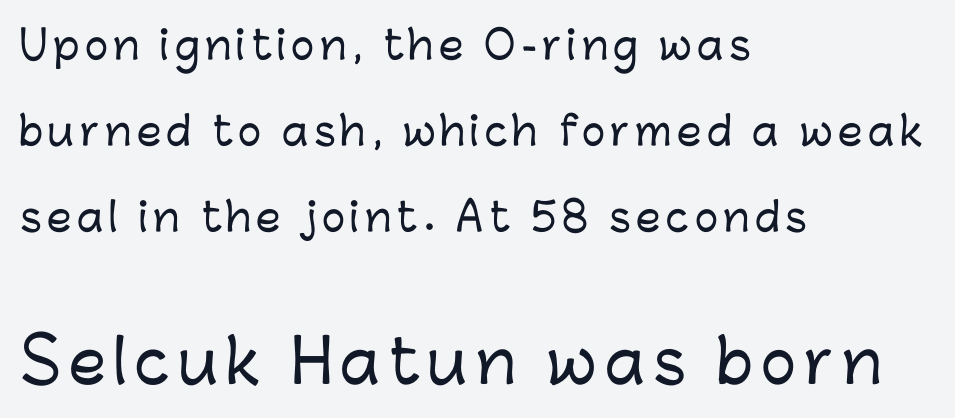
Posture: vertical. The gap between lines stays unmarked. The text was rendered using a sans face with plain stroke endings. Of the two passages, the one underneath uses the larger point size. Horizontal alignment here is leftward, the default for most running prose.
